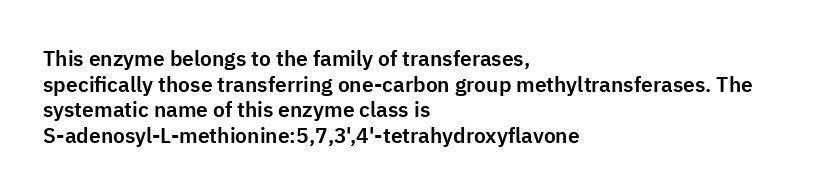
The image shows 21 px text type, upright; set left-aligned, line spacing 1.22x, normal letter spacing, not underlined.
